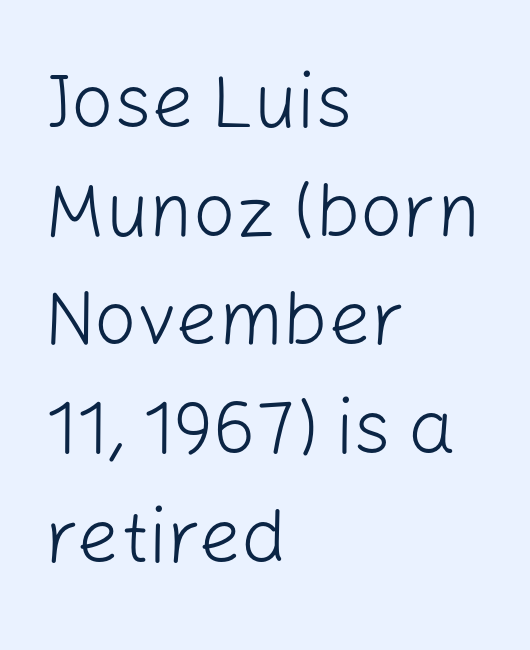
Q: Is the text bold? A: No.
Q: Is the text italic (slanted)? A: No, it is upright.
Q: Is the typeface a serif or a sans-serif typeface? A: Sans-serif.
Q: Is the text underlined? A: No.
Q: How is the paragraph aligned? A: Left-aligned.
Q: Is the spacing between letters normal or unusually wide? A: Normal.
Q: Is the spacing between lines tight, normal or loose? A: Normal.
Q: Width (condensed, normal, or wide)? A: Normal.
Q: Stroke contrast? A: Low.
Q: x-height? A: Medium.
Q: Monospaced? A: No.
